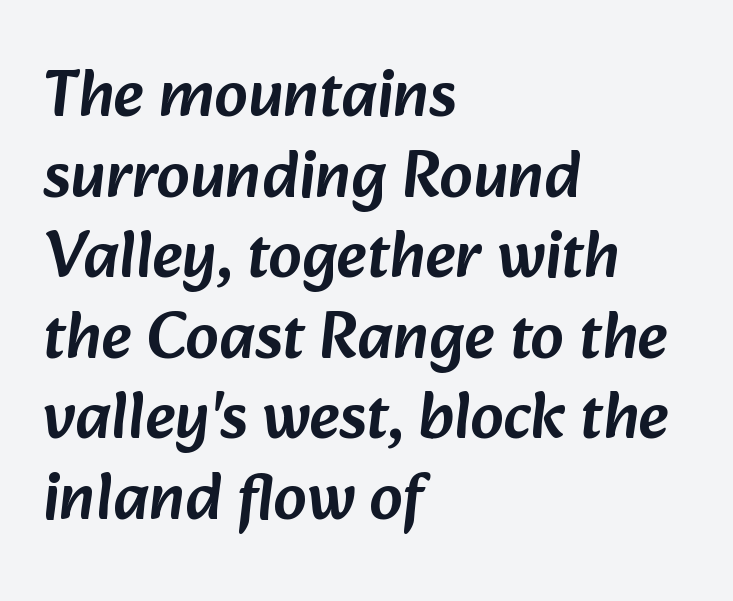
Each letter's strokes conclude bluntly, with no projecting serifs. Letters rest on an invisible, unmarked baseline. A typesetter would call this proportional, since set widths differ per character. What stands out about the letter spacing? Nothing — it is the standard amount.
